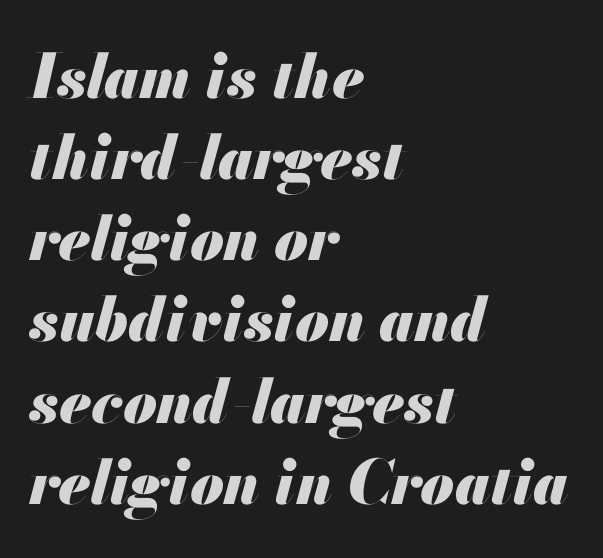
The image shows 61 px heavy type, italic (leaning right); set left-aligned, normal line spacing (1.33x), normal letter spacing, not underlined; medium stroke contrast and a small x-height.
